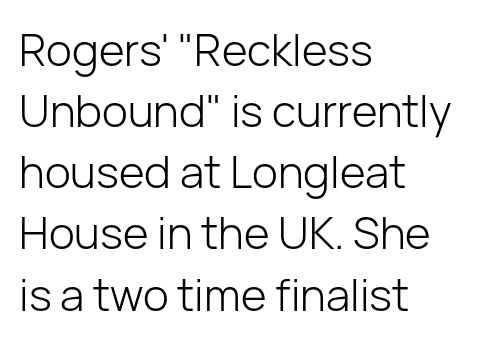
The image shows 44 px light sans-serif type, upright; set left-aligned, normal line spacing (1.39x), normal letter spacing, not underlined; low stroke contrast and a medium x-height.
